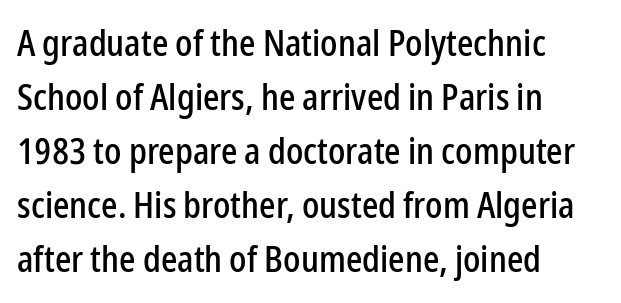
The image shows 36 px condensed sans-serif type, upright; set left-aligned, normal line spacing (1.5x), normal letter spacing, not underlined; low stroke contrast and a medium x-height.
